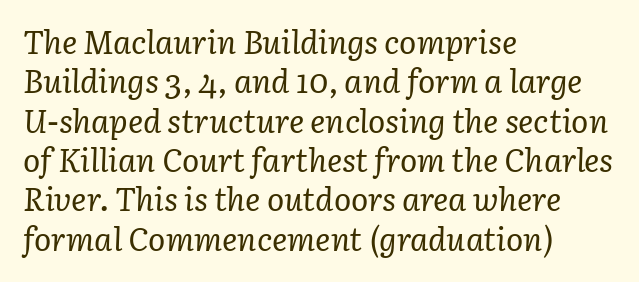
{"serif": "yes", "italic": "yes", "lean": "right", "slant_degrees": 3, "bold": "no", "weight": "regular", "width": "normal", "stroke_contrast": "low", "x_height": "medium", "monospaced": "no", "underline": "no", "align": "left", "line_spacing_ratio": 1.23, "letter_spacing": "normal", "letter_spacing_em": 0.0, "glyph_px": 32}
